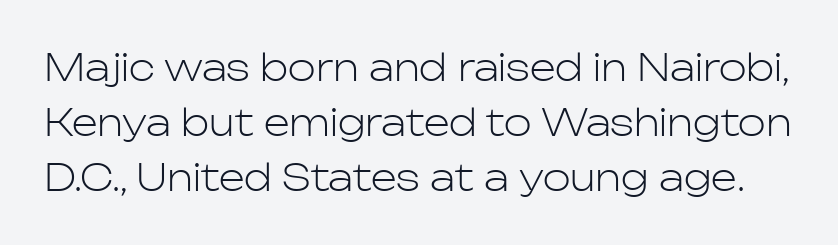
Q: Is the text bold? A: No.
Q: Is the text italic (slanted)? A: No, it is upright.
Q: Is the typeface a serif or a sans-serif typeface? A: Sans-serif.
Q: Is the text underlined? A: No.
Q: Is the spacing between letters normal or unusually wide? A: Normal.
Q: Is the spacing between lines tight, normal or loose? A: Normal.
Q: Width (condensed, normal, or wide)? A: Normal.
Q: Stroke contrast? A: Low.
Q: x-height? A: Medium.
Q: Monospaced? A: No.
